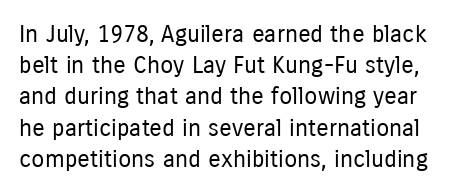
{"italic": "no", "bold": "no", "underline": "no", "line_spacing": "normal", "line_spacing_ratio": 1.3, "letter_spacing": "normal", "letter_spacing_em": 0.0, "glyph_px": 24}
